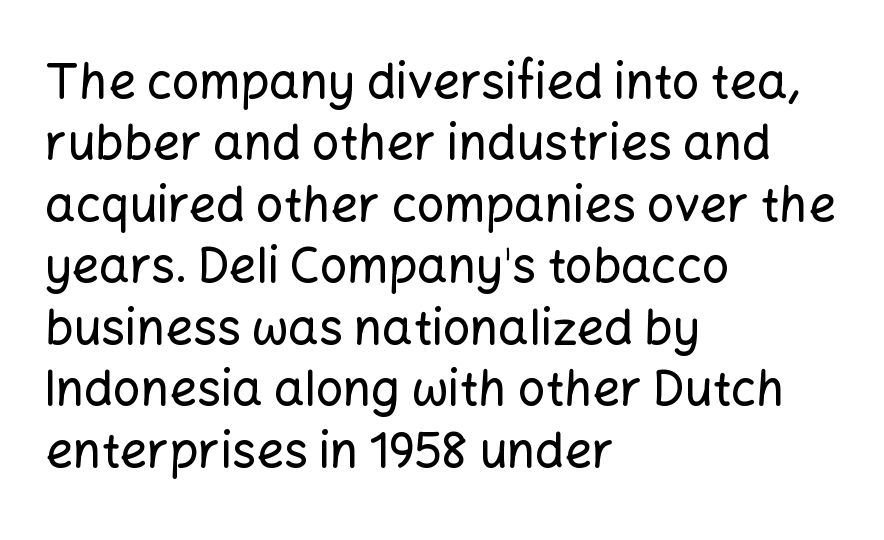
This sample uses a sans-serif face. Reading down the column, the eye jumps a familiar distance to each next line. Descender tails drop into unmarked territory. The horizontal fit of the characters is conventional and even. The paragraph has a hard left edge and a soft right edge.
